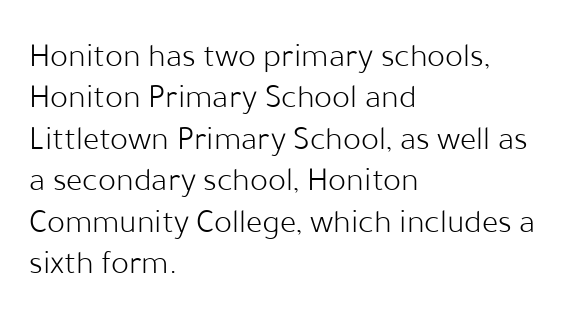
The image shows 34 px light sans-serif type, upright; set left-aligned, line spacing 1.22x, normal letter spacing, not underlined; low stroke contrast and a medium x-height.
